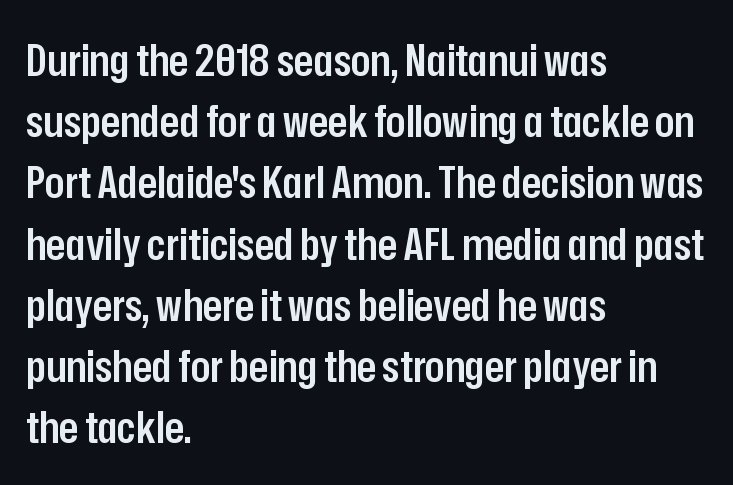
Rendered with straight, roman letterforms. The rag falls on the right side of this text block. Nothing sits at the stroke ends, so this counts as sans-serif. These words are printed semibold, heavier than regular yet not bold.
